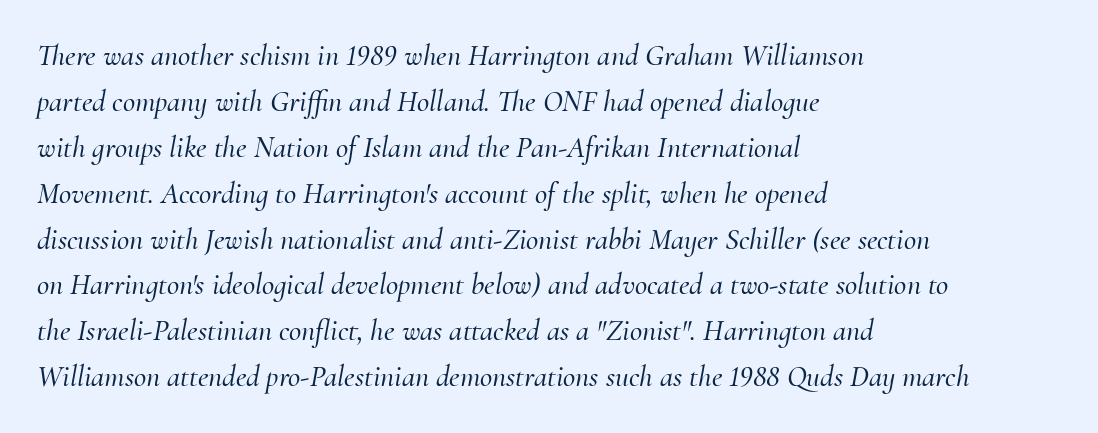
Q: Is the text italic (slanted)? A: Yes, it leans right by about 10 degrees.
Q: Is the typeface a serif or a sans-serif typeface? A: Serif.
Q: Is the text underlined? A: No.
Q: How is the paragraph aligned? A: Left-aligned.
Q: Is the spacing between letters normal or unusually wide? A: Normal.
Q: Is the spacing between lines tight, normal or loose? A: Normal.
Q: Width (condensed, normal, or wide)? A: Normal.
Q: Stroke contrast? A: Medium.
Q: x-height? A: Small.
Q: Monospaced? A: No.
